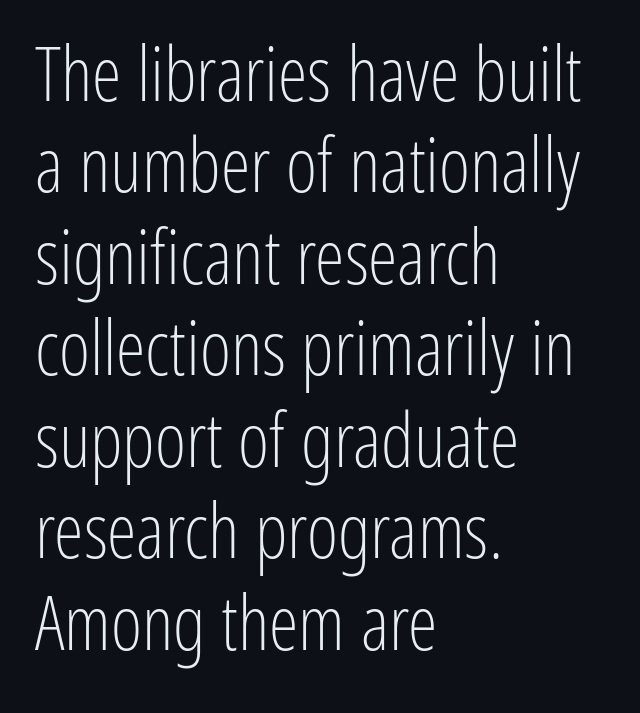
The image shows 75 px light, condensed sans-serif type, upright; set left-aligned, line spacing 1.22x, normal letter spacing, not underlined; low stroke contrast and a medium x-height.
